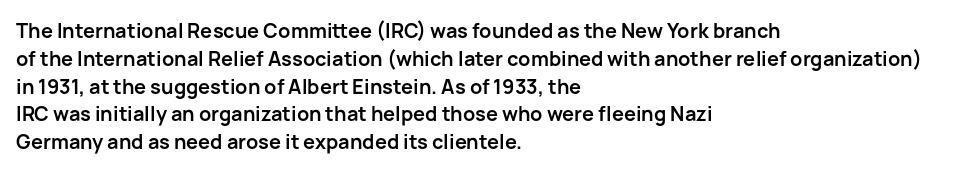
{"italic": "no", "bold": "yes", "underline": "no", "align": "left", "line_spacing": "normal", "line_spacing_ratio": 1.39, "letter_spacing": "normal", "letter_spacing_em": 0.0, "glyph_px": 20}
